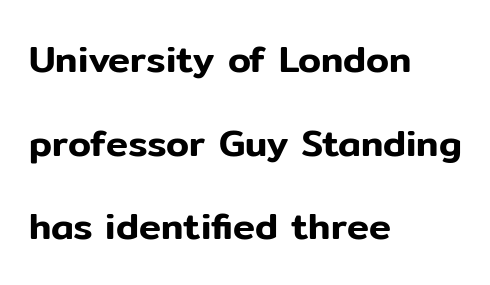
The ragged edge is on the right, which tells us the setting is flush left. This sample has the flowing, uneven cadence of proportional lettering. Underline: absent. There is no visible air inserted between adjacent glyphs.
